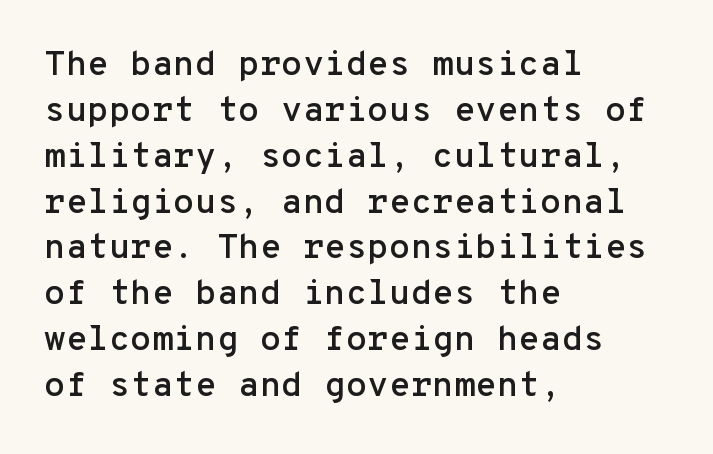
If you measured baseline to baseline, you'd find a middling distance. The letters march in equal steps, a hallmark of fixed-pitch type. Honestly, there is no underline to notice here at all. A roman cut, with each character standing at attention. Is this a sans? Yes — the strokes have no serifs.
